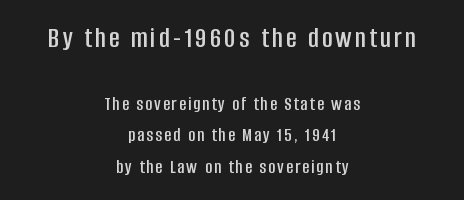
What kind of face is this? One without serifs — a sans. Baseline-to-baseline distance is the conventional proportion of letter height. The face used here is proportionally spaced, like ordinary book or web type. Nope, not italic — everything's standing straight. Letters rest on an invisible, unmarked baseline. A student would notice the top passage is typeset larger than what follows.
